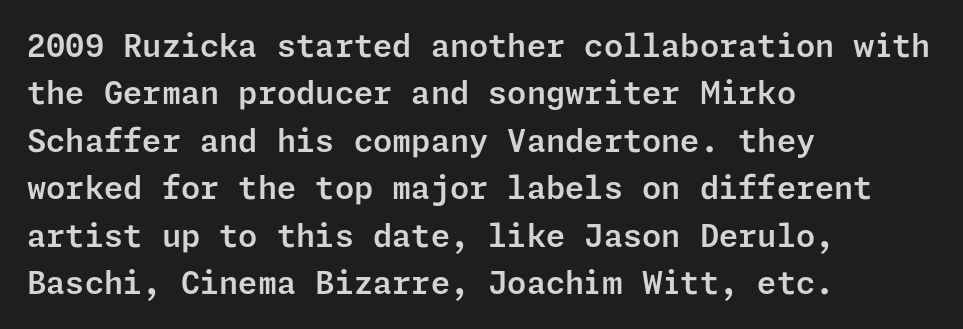
Bare-footed words on every line. The typesetter chose a ragged-right arrangement here. No italicization has been applied; the sample stays upright. Leading: standard.
